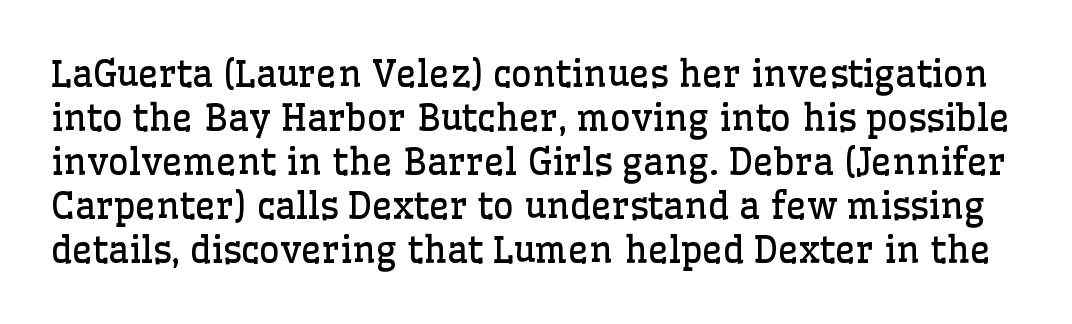
{"serif": "yes", "italic": "no", "bold": "no", "weight": "regular", "width": "normal", "stroke_contrast": "low", "x_height": "medium", "monospaced": "no", "underline": "no", "line_spacing_ratio": 1.22, "letter_spacing": "normal", "letter_spacing_em": 0.0, "glyph_px": 36}
